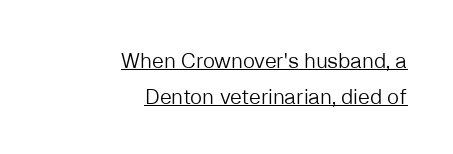
The image shows 21 px text type, upright; set right-aligned, normal line spacing (1.7x), normal letter spacing, underlined.
